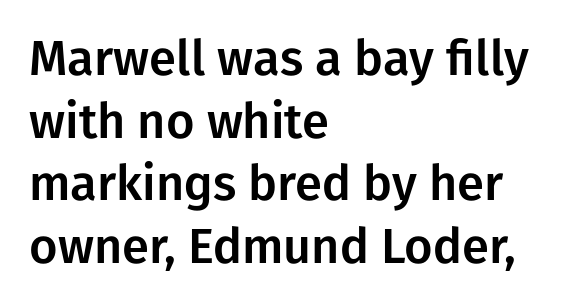
Q: Is the text italic (slanted)? A: No, it is upright.
Q: Is the typeface a serif or a sans-serif typeface? A: Sans-serif.
Q: Is the text underlined? A: No.
Q: How is the paragraph aligned? A: Left-aligned.
Q: Is the spacing between letters normal or unusually wide? A: Normal.
Q: Is the spacing between lines tight, normal or loose? A: Normal.
Q: Width (condensed, normal, or wide)? A: Normal.
Q: Stroke contrast? A: Low.
Q: x-height? A: Medium.
Q: Monospaced? A: No.
